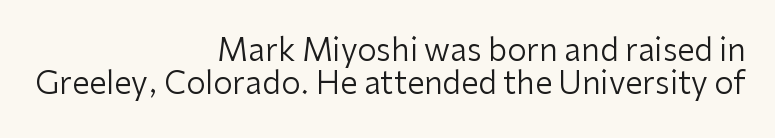
The image shows 31 px regular-weight sans-serif type, upright; set right-aligned, tight line spacing (1.05x), normal letter spacing, not underlined; low stroke contrast and a medium x-height.
